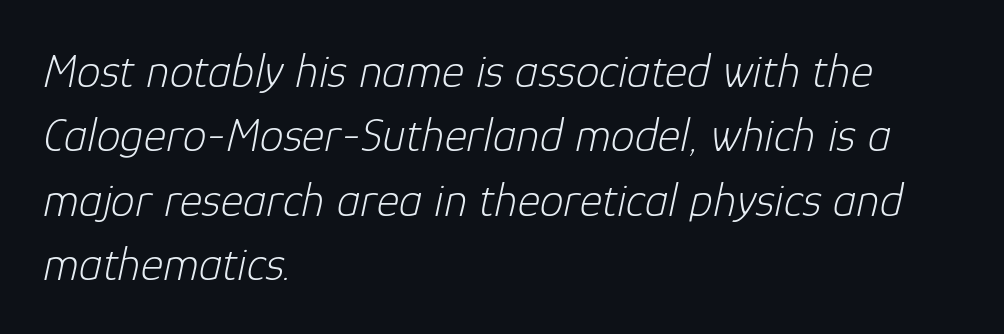
The image shows 48 px light type, italic (leaning right); set left-aligned, normal line spacing (1.34x), normal letter spacing, not underlined; low stroke contrast and a medium x-height.
